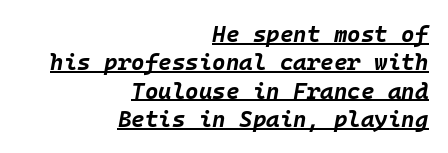
Q: Is the text bold? A: Yes.
Q: Is the text italic (slanted)? A: Yes, it leans right by about 10 degrees.
Q: Is the text underlined? A: Yes.
Q: How is the paragraph aligned? A: Right-aligned.
Q: Is the spacing between letters normal or unusually wide? A: Normal.
